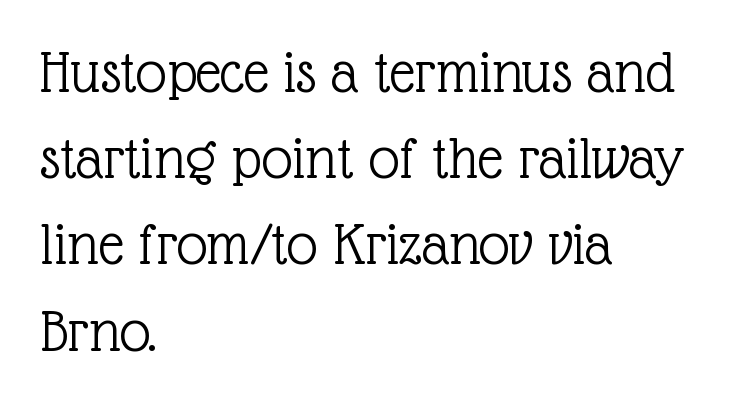
{"serif": "yes", "italic": "no", "bold": "no", "weight": "light", "width": "normal", "x_height": "medium", "monospaced": "no", "underline": "no", "align": "left", "line_spacing": "normal", "line_spacing_ratio": 1.39, "letter_spacing": "normal", "letter_spacing_em": 0.0, "glyph_px": 62}
